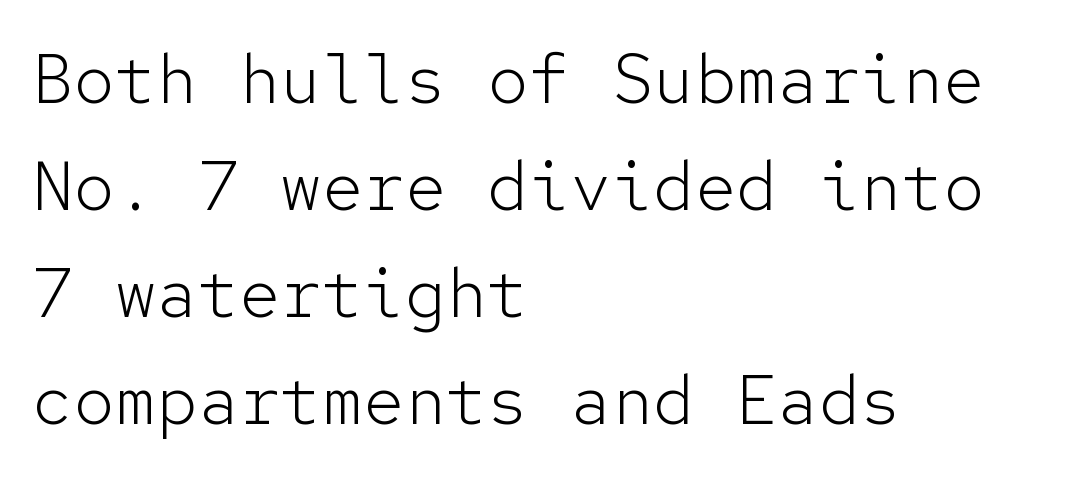
{"serif": "no", "italic": "no", "bold": "no", "weight": "light", "width": "normal", "stroke_contrast": "low", "x_height": "medium", "monospaced": "yes", "underline": "no", "align": "left", "line_spacing": "normal", "line_spacing_ratio": 1.55, "letter_spacing": "normal", "letter_spacing_em": 0.0, "glyph_px": 69}
